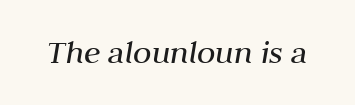
The passage shown has conventional tracking throughout. A typesetter would call this proportional, since set widths differ per character. Would a proofreader flag this as italicized? Yes. The zone under the glyphs is completely vacant. No heavy texture on the line: the type isn't bold.
